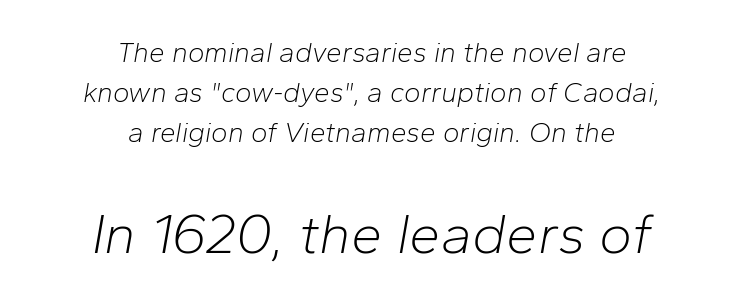
Standard letterfit; no display-style spreading of the glyphs. When letters slant like this, we call the style italic. Stems and bowls with no extra thickness — not bold. The area under the type is left untouched.
